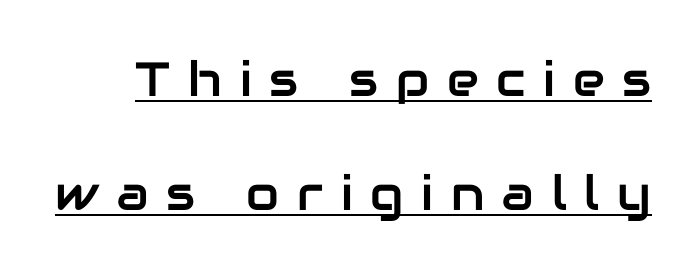
The image shows 48 px sans-serif type, upright; set loose line spacing (2.37x), unusually wide letter spacing (+0.37 em), underlined; low stroke contrast and a medium x-height.
